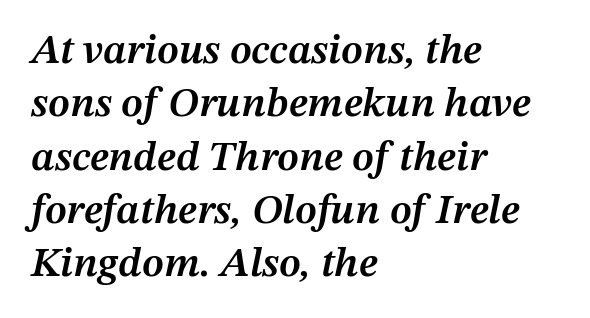
Q: Is the text bold? A: Semi-bold.
Q: Is the text italic (slanted)? A: Yes, it leans right by about 12 degrees.
Q: Is the text underlined? A: No.
Q: How is the paragraph aligned? A: Left-aligned.
Q: Is the spacing between letters normal or unusually wide? A: Normal.
Q: Is the spacing between lines tight, normal or loose? A: Normal.
Q: Width (condensed, normal, or wide)? A: Normal.
Q: Stroke contrast? A: Medium.
Q: x-height? A: Medium.
Q: Monospaced? A: No.
